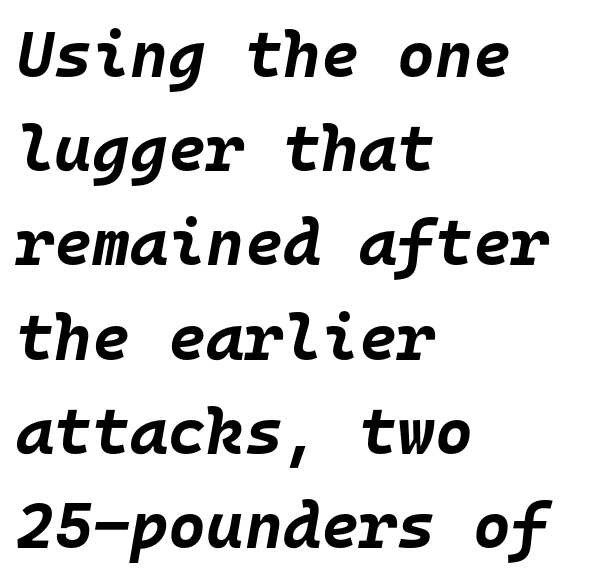
The image shows 65 px bold type, italic (leaning right), monospaced; set left-aligned, normal line spacing (1.45x), normal letter spacing, not underlined; low stroke contrast and a large x-height.
